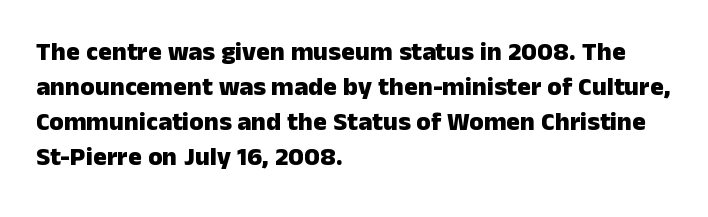
The baseline area is clear. The lines in this sample share a left origin and differ only in where they stop. The type is set solid horizontally, with unmodified tracking. Compared with typical paragraphs, the rows here are spaced about the same. Thick stems and heavy bowls — unmistakably bold. Ascenders rise straight up at ninety degrees.
